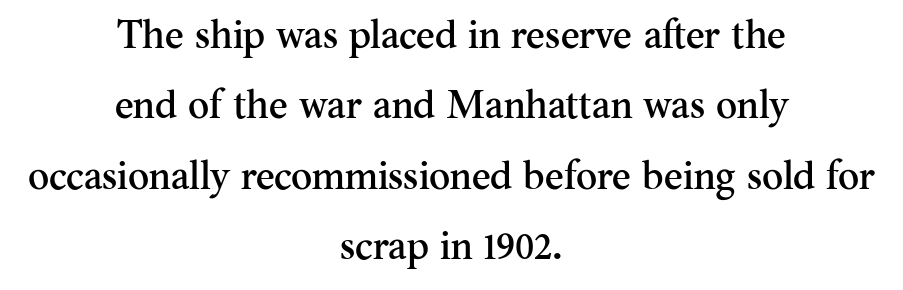
{"serif": "yes", "italic": "no", "width": "normal", "stroke_contrast": "medium", "x_height": "small", "monospaced": "no", "underline": "no", "align": "center", "line_spacing_ratio": 1.76, "letter_spacing": "normal", "letter_spacing_em": 0.0, "glyph_px": 40}
